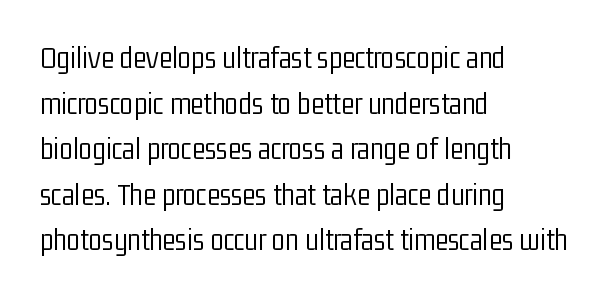
{"serif": "no", "italic": "no", "bold": "no", "weight": "light", "width": "condensed", "stroke_contrast": "low", "x_height": "medium", "monospaced": "no", "underline": "no", "align": "left", "line_spacing": "normal", "line_spacing_ratio": 1.47, "letter_spacing": "normal", "letter_spacing_em": 0.0, "glyph_px": 31}
